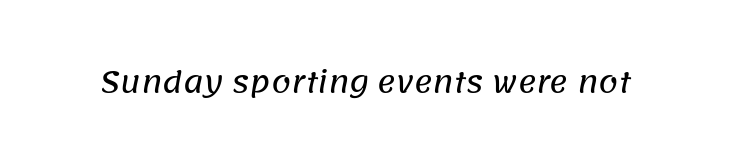
Q: Is the typeface a serif or a sans-serif typeface? A: Sans-serif.
Q: Is the text underlined? A: No.
Q: Is the spacing between letters normal or unusually wide? A: Normal.
Q: Width (condensed, normal, or wide)? A: Normal.
Q: Stroke contrast? A: Low.
Q: x-height? A: Large.
Q: Monospaced? A: No.
